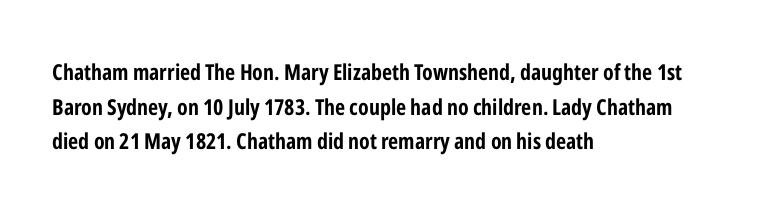
{"italic": "no", "bold": "yes", "underline": "no", "align": "left", "line_spacing": "normal", "line_spacing_ratio": 1.57, "letter_spacing": "normal", "letter_spacing_em": 0.0, "glyph_px": 22}
